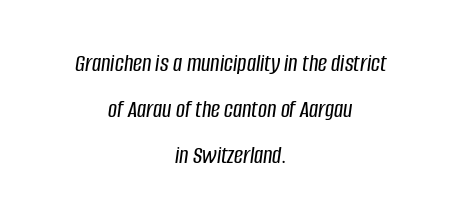
These lines were composed using italics. The glyphs are unaccompanied by any horizontal stroke below them. The tracking reads as untouched default to a designer's eye. Visually the block forms a symmetrical silhouette, jagged on both flanks.
